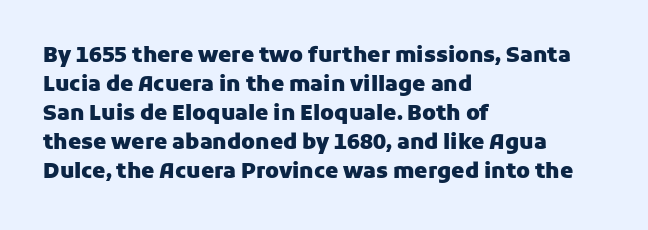
{"italic": "no", "bold": "yes", "underline": "no", "align": "left", "line_spacing": "normal", "line_spacing_ratio": 1.38, "letter_spacing": "normal", "letter_spacing_em": 0.0, "glyph_px": 21}
